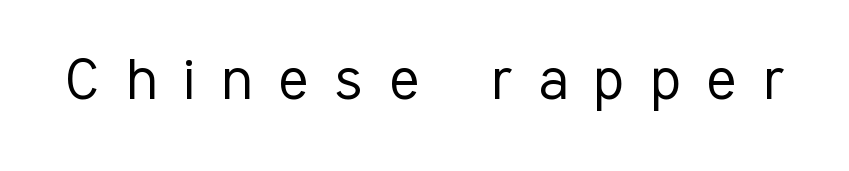
The image shows 68 px light, condensed sans-serif type, upright; set unusually wide letter spacing (+0.4 em), not underlined; low stroke contrast and a medium x-height.
